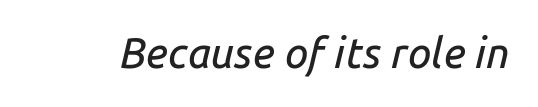
Q: Is the text italic (slanted)? A: Yes, it leans right by about 14 degrees.
Q: Is the text underlined? A: No.
Q: Is the spacing between letters normal or unusually wide? A: Normal.
Q: Width (condensed, normal, or wide)? A: Normal.
Q: Stroke contrast? A: Low.
Q: x-height? A: Medium.
Q: Monospaced? A: No.
